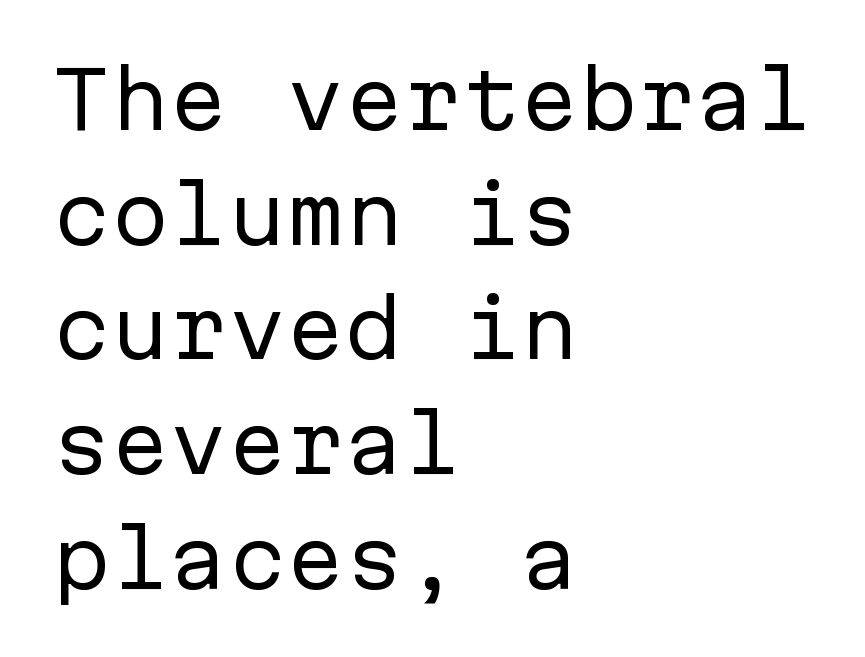
{"serif": "no", "italic": "no", "bold": "no", "weight": "regular", "width": "normal", "stroke_contrast": "low", "x_height": "medium", "monospaced": "yes", "underline": "no", "align": "left", "line_spacing": "normal", "line_spacing_ratio": 1.47, "letter_spacing": "normal", "letter_spacing_em": 0.0, "glyph_px": 78}
